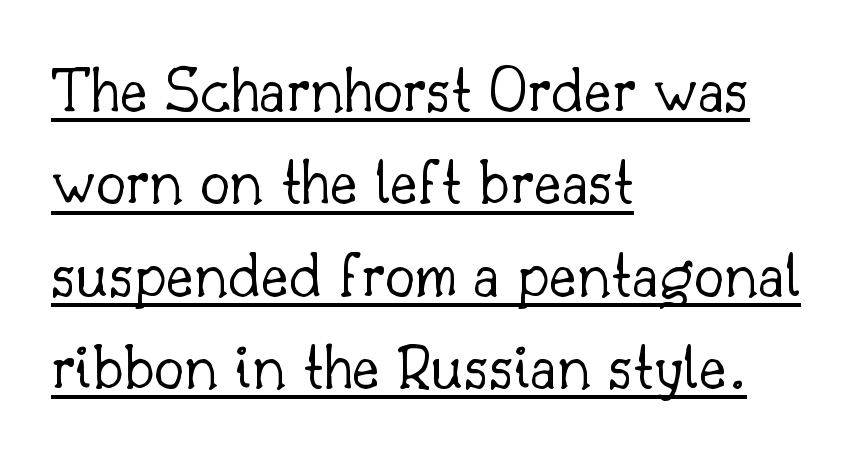
The image shows 67 px light type, upright; set left-aligned, normal line spacing (1.38x), normal letter spacing, underlined; low stroke contrast and a small x-height.
